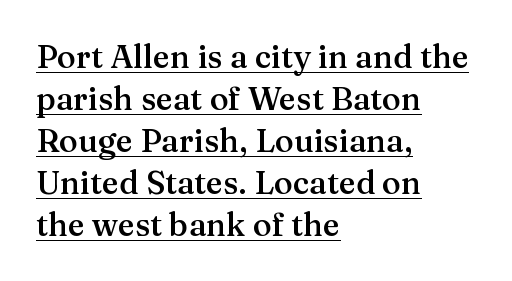
The image shows 32 px semibold serif type, upright; set left-aligned, normal line spacing (1.31x), normal letter spacing, underlined; medium stroke contrast and a medium x-height.
